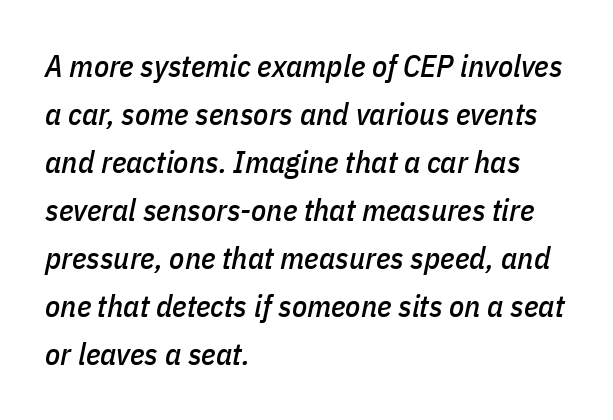
Reading down the column, the eye jumps a familiar distance to each next line. This sample has the flowing, uneven cadence of proportional lettering. Spacing between characters is what you'd get straight out of the box. Italic: yes, the glyphs are oblique. The text block is weighted toward the left margin, trailing off unevenly rightward. The space beneath each line is pristine and unruled.
